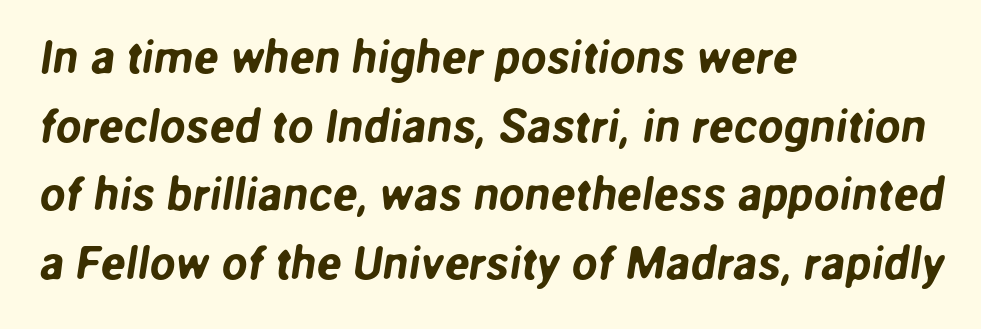
The image shows 46 px sans-serif type; set left-aligned, normal line spacing (1.49x), normal letter spacing, not underlined; low stroke contrast and a medium x-height.
